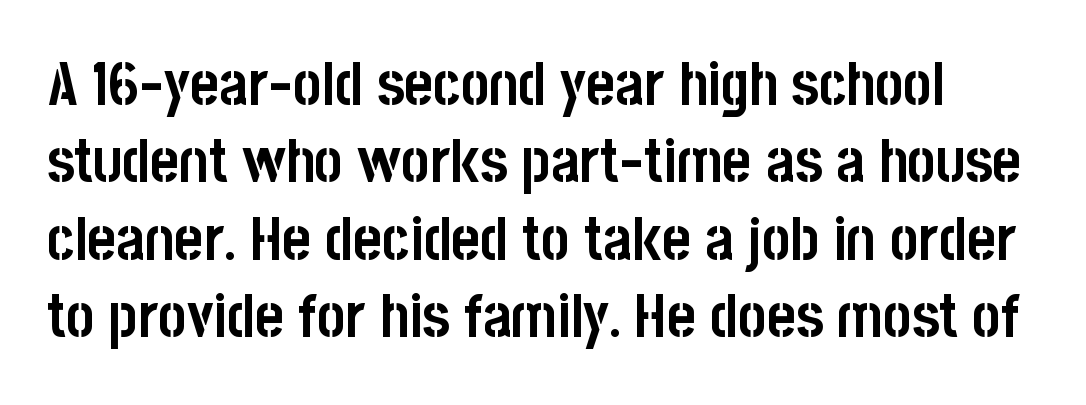
Q: Is the text bold? A: Yes.
Q: Is the text italic (slanted)? A: No, it is upright.
Q: Is the typeface a serif or a sans-serif typeface? A: Sans-serif.
Q: Is the text underlined? A: No.
Q: Is the spacing between letters normal or unusually wide? A: Normal.
Q: Is the spacing between lines tight, normal or loose? A: Normal.
Q: Width (condensed, normal, or wide)? A: Condensed.
Q: Stroke contrast? A: Low.
Q: x-height? A: Large.
Q: Monospaced? A: No.
